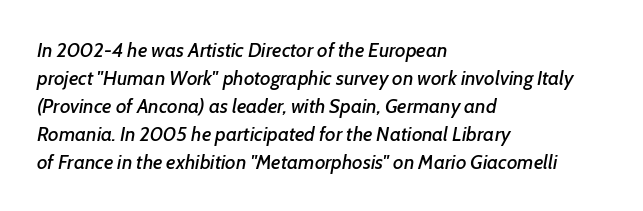
Q: Is the text italic (slanted)? A: Yes, it leans right by about 7 degrees.
Q: Is the text underlined? A: No.
Q: How is the paragraph aligned? A: Left-aligned.
Q: Is the spacing between letters normal or unusually wide? A: Normal.
Q: Is the spacing between lines tight, normal or loose? A: Normal.
